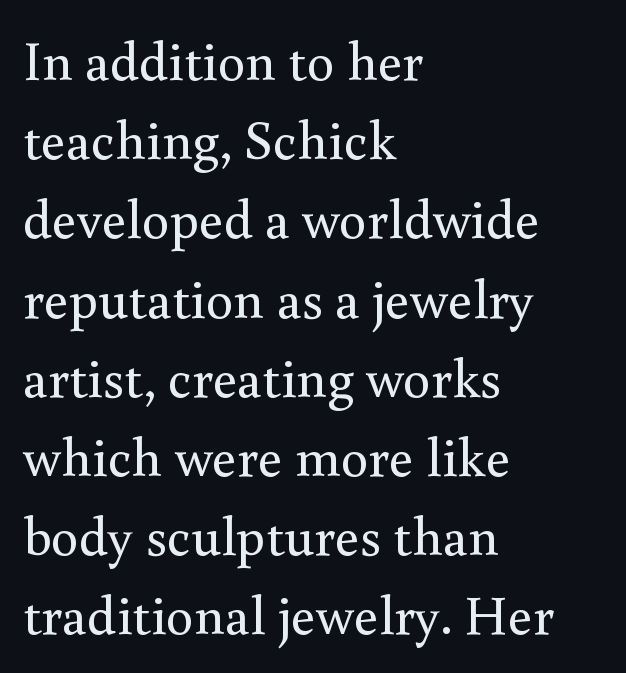
Q: Is the text bold? A: No.
Q: Is the text italic (slanted)? A: No, it is upright.
Q: Is the typeface a serif or a sans-serif typeface? A: Serif.
Q: Is the text underlined? A: No.
Q: How is the paragraph aligned? A: Left-aligned.
Q: Is the spacing between letters normal or unusually wide? A: Normal.
Q: Is the spacing between lines tight, normal or loose? A: Normal.
Q: Width (condensed, normal, or wide)? A: Normal.
Q: Stroke contrast? A: Medium.
Q: x-height? A: Small.
Q: Monospaced? A: No.
